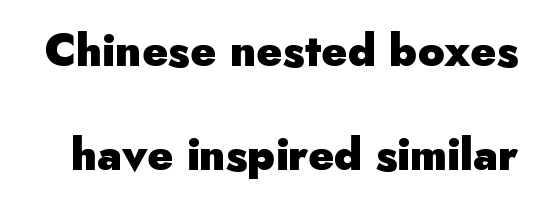
This sample has the flowing, uneven cadence of proportional lettering. Grotesque or geometric, the face here clearly has no serifs. Glyph-to-glyph distance matches everyday printed text. Vertical spacing — loose.
